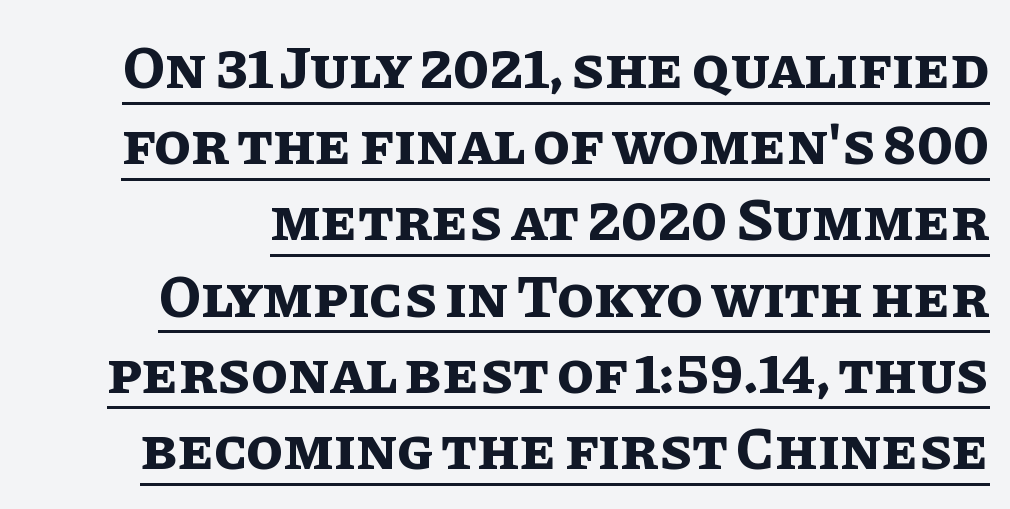
Here the designer chose a conventional face with non-uniform glyph widths. The words here are underlined. Observe the ordinary spacing: letters are neighbours, not strangers. Notice how descenders clear the ascenders below comfortably — that's standard leading. Designer's note — italics off, roman on. You'd pick this weight for a headline — it's a proper bold.
